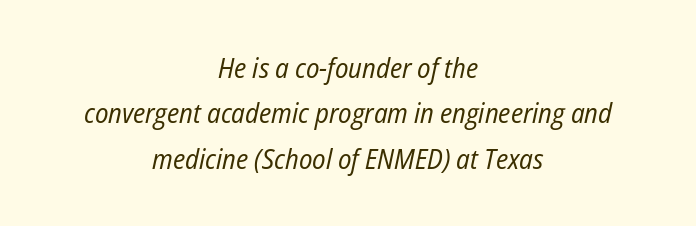
The image shows 28 px regular-weight, condensed type, italic (leaning right); set centered, normal line spacing (1.62x), normal letter spacing, not underlined; low stroke contrast and a medium x-height.
